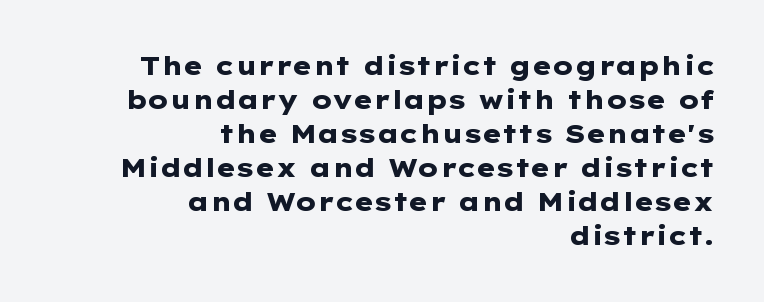
Q: Is the text bold? A: Yes.
Q: Is the text italic (slanted)? A: No, it is upright.
Q: Is the text underlined? A: No.
Q: How is the paragraph aligned? A: Right-aligned.
Q: Is the spacing between letters normal or unusually wide? A: Normal.
Q: Is the spacing between lines tight, normal or loose? A: Normal.
